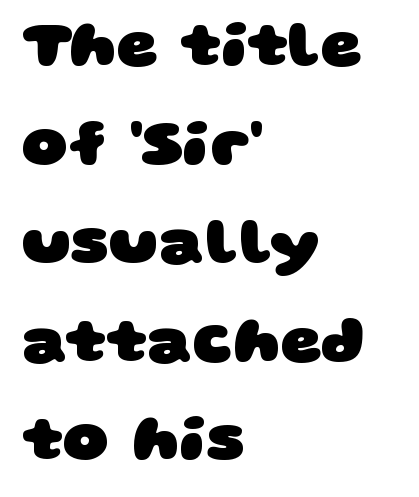
The image shows 64 px heavy, wide sans-serif type; set left-aligned, normal line spacing (1.54x), normal letter spacing, not underlined; low stroke contrast and a large x-height.
